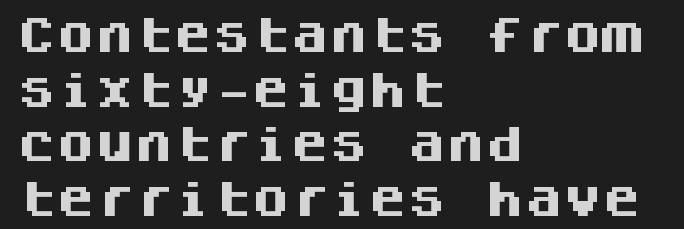
Q: Is the text bold? A: Yes.
Q: Is the text italic (slanted)? A: No, it is upright.
Q: Is the typeface a serif or a sans-serif typeface? A: Sans-serif.
Q: Is the text underlined? A: No.
Q: How is the paragraph aligned? A: Left-aligned.
Q: Is the spacing between letters normal or unusually wide? A: Normal.
Q: Is the spacing between lines tight, normal or loose? A: Normal.
Q: Width (condensed, normal, or wide)? A: Normal.
Q: Stroke contrast? A: Medium.
Q: x-height? A: Large.
Q: Monospaced? A: Yes.
